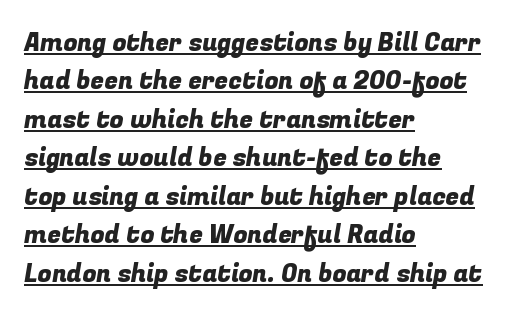
Letter spacing: default. Glance below the letters and you will spot a drawn line. Where is the straight margin? On the left. Notice how descenders clear the ascenders below comfortably — that's standard leading.
